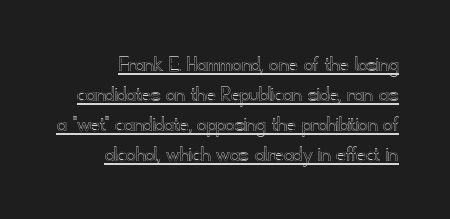
Q: Is the text italic (slanted)? A: No, it is upright.
Q: Is the text underlined? A: Yes.
Q: How is the paragraph aligned? A: Right-aligned.
Q: Is the spacing between letters normal or unusually wide? A: Normal.
Q: Is the spacing between lines tight, normal or loose? A: Normal.
